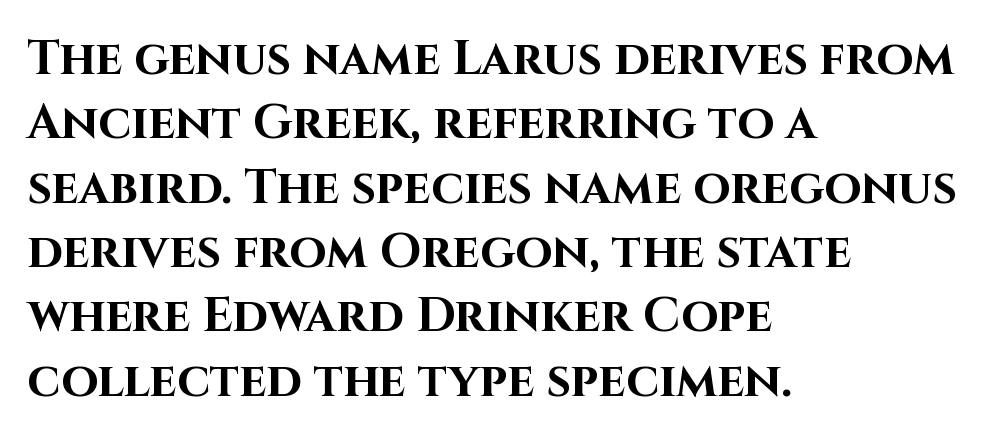
The image shows 48 px bold sans-serif type, upright; set left-aligned, normal line spacing (1.34x), normal letter spacing, not underlined; high stroke contrast and a large x-height.
